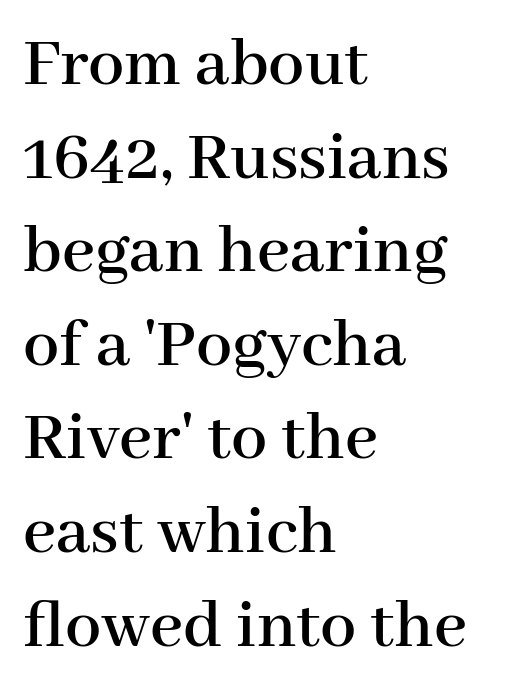
{"serif": "yes", "italic": "no", "width": "normal", "stroke_contrast": "high", "x_height": "medium", "monospaced": "no", "underline": "no", "align": "left", "line_spacing": "normal", "line_spacing_ratio": 1.3, "letter_spacing": "normal", "letter_spacing_em": 0.0, "glyph_px": 72}
